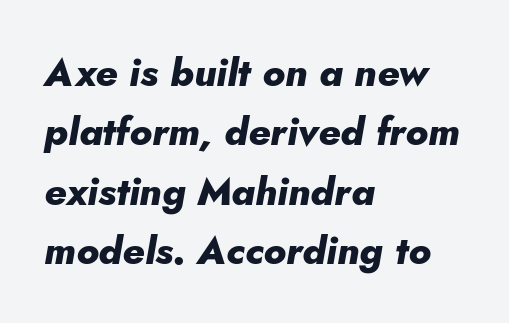
Q: Is the text bold? A: Yes.
Q: Is the text italic (slanted)? A: Yes, it leans right by about 5 degrees.
Q: Is the text underlined? A: No.
Q: How is the paragraph aligned? A: Left-aligned.
Q: Is the spacing between letters normal or unusually wide? A: Normal.
Q: Is the spacing between lines tight, normal or loose? A: Normal.
Q: Width (condensed, normal, or wide)? A: Normal.
Q: Stroke contrast? A: Low.
Q: x-height? A: Small.
Q: Monospaced? A: No.
